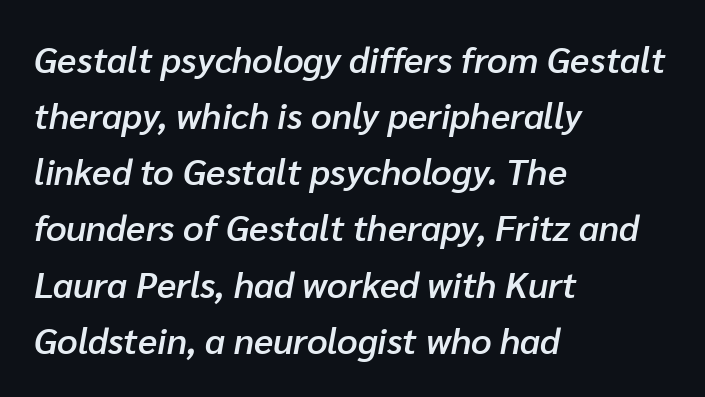
Q: Is the text bold? A: Semi-bold.
Q: Is the text italic (slanted)? A: Yes, it leans right by about 10 degrees.
Q: Is the text underlined? A: No.
Q: How is the paragraph aligned? A: Left-aligned.
Q: Is the spacing between letters normal or unusually wide? A: Normal.
Q: Is the spacing between lines tight, normal or loose? A: Normal.
Q: Width (condensed, normal, or wide)? A: Normal.
Q: Stroke contrast? A: Low.
Q: x-height? A: Medium.
Q: Monospaced? A: No.
